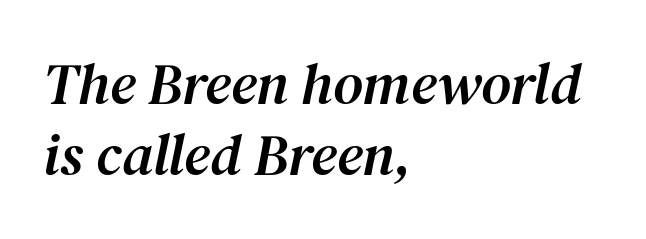
The image shows 58 px serif type, italic (leaning right); set left-aligned, line spacing 1.23x, normal letter spacing, not underlined; medium stroke contrast and a medium x-height.
